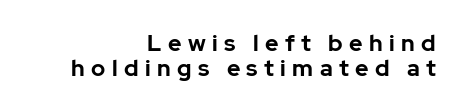
The image shows 23 px bold type, upright; set right-aligned, tight line spacing (1.07x), unusually wide letter spacing (+0.28 em), not underlined.
